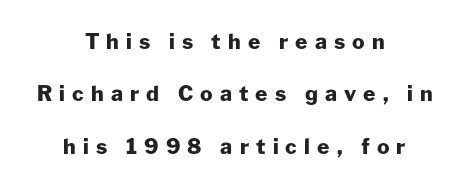
{"italic": "no", "bold": "yes", "underline": "no", "align": "center", "line_spacing": "loose", "line_spacing_ratio": 2.5, "letter_spacing": "wide", "letter_spacing_em": 0.34, "glyph_px": 21}
